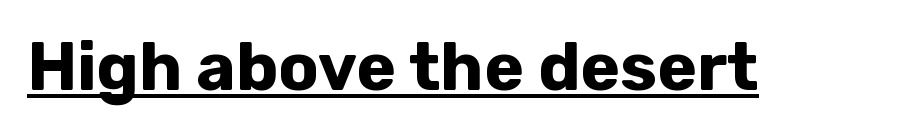
Caption: lettering with a line underneath. The letters sit at their default tracking, neither squeezed nor spread. I'd describe the lettering as bold — thick and assertive. Every stem runs plumb, perpendicular to the baseline.
